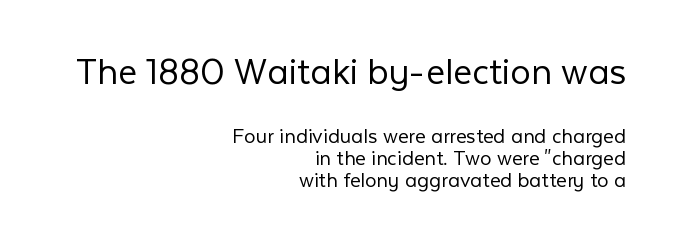
The image shows 41 px light sans-serif type, upright; set right-aligned, tight line spacing (0.97x), normal letter spacing, not underlined; the first (top) block is 1.78x larger; low stroke contrast and a medium x-height.
